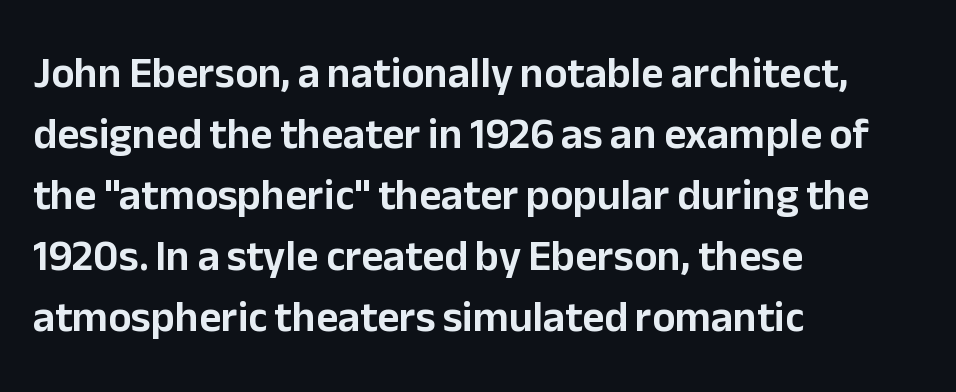
The image shows 43 px sans-serif type, upright; set left-aligned, normal line spacing (1.42x), normal letter spacing, not underlined; low stroke contrast and a medium x-height.
